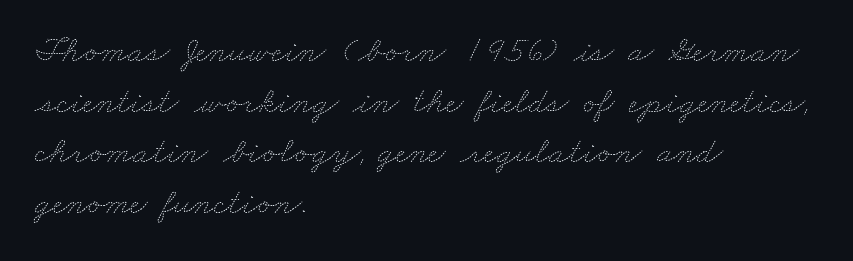
The zone under the glyphs is completely vacant. The letters look calm and open, with moderate or lighter stems. If you drew a ruler down the left edge, every line would touch it. The line-height multiplier appears to be the usual default. Letter spacing: default. Is this a fixed-width face? No — the glyphs have proportional, varying widths.
